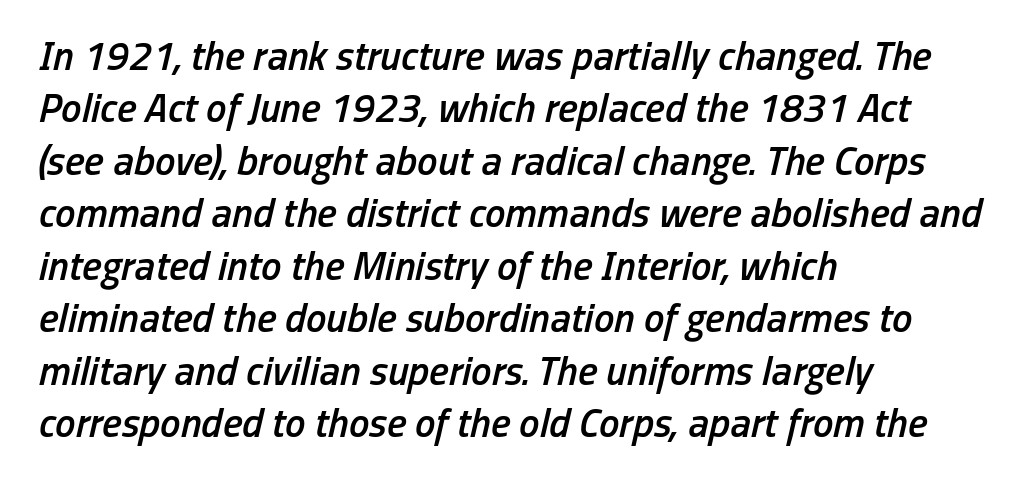
The image shows 41 px semibold, condensed type, italic (leaning right); set left-aligned, normal line spacing (1.28x), normal letter spacing, not underlined; low stroke contrast and a medium x-height.
